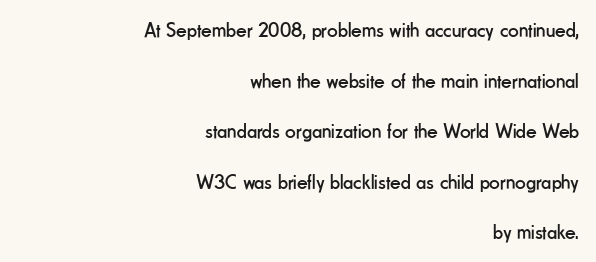
The image shows 21 px text type, upright; set right-aligned, loose line spacing (2.41x), normal letter spacing, not underlined.
